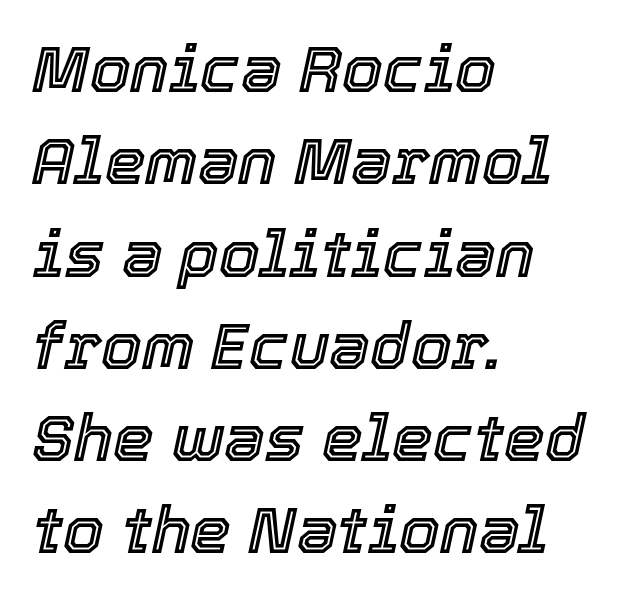
{"italic": "yes", "lean": "right", "slant_degrees": 12, "width": "normal", "x_height": "medium", "monospaced": "no", "underline": "no", "align": "left", "line_spacing": "normal", "line_spacing_ratio": 1.42, "letter_spacing": "normal", "letter_spacing_em": 0.0, "glyph_px": 65}
